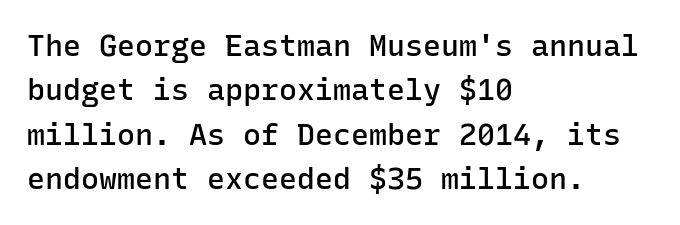
The image shows 30 px semibold sans-serif type, upright, monospaced; set left-aligned, normal line spacing (1.48x), normal letter spacing, not underlined; low stroke contrast and a medium x-height.
